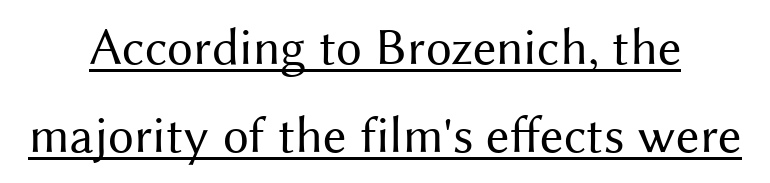
The image shows 52 px regular-weight sans-serif type, upright; set centered, normal line spacing (1.7x), normal letter spacing, underlined; medium stroke contrast and a medium x-height.
